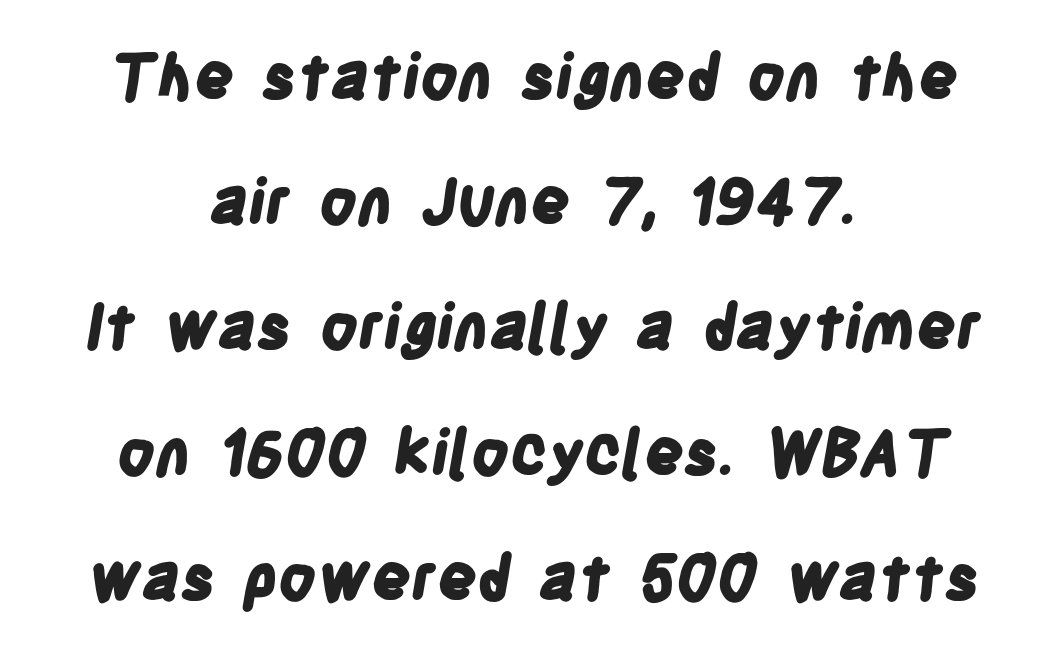
Observe the ordinary spacing: letters are neighbours, not strangers. Regarding serifs, this sample does without them. Think of a printed novel: that variable character pitch is what you see here. Glance below the letters and you will spot only blank space. In CSS terms this would be text-align: center.
